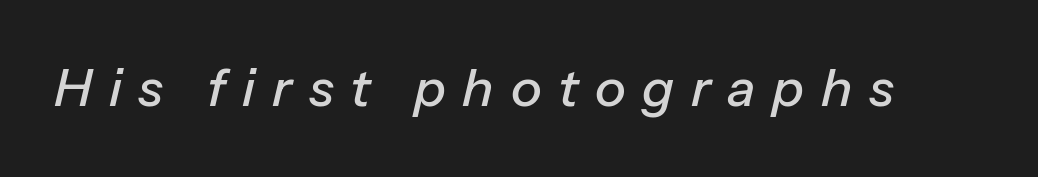
The image shows 52 px text type, italic (leaning right); set unusually wide letter spacing (+0.32 em), not underlined; low stroke contrast and a medium x-height.
